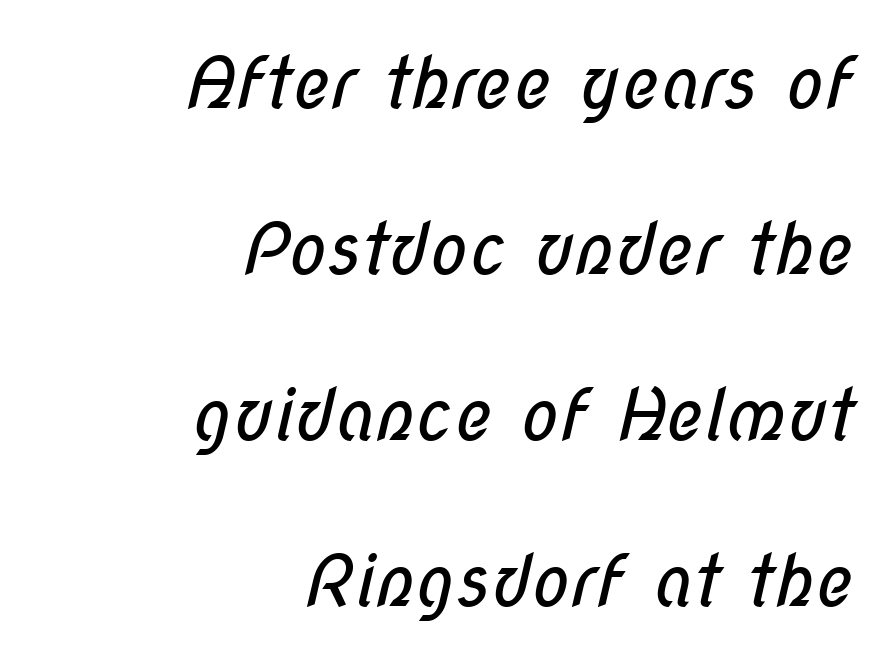
{"serif": "no", "bold": "no", "weight": "regular", "width": "condensed", "stroke_contrast": "low", "x_height": "medium", "monospaced": "no", "underline": "no", "align": "right", "line_spacing": "loose", "line_spacing_ratio": 2.34, "letter_spacing": "normal", "letter_spacing_em": 0.0, "glyph_px": 71}
